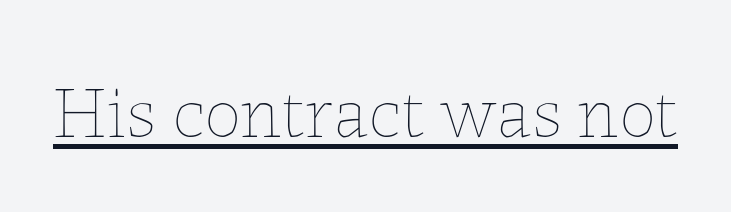
{"italic": "no", "bold": "no", "weight": "thin", "width": "normal", "stroke_contrast": "low", "x_height": "medium", "monospaced": "no", "underline": "yes", "letter_spacing": "normal", "letter_spacing_em": 0.0, "glyph_px": 74}
